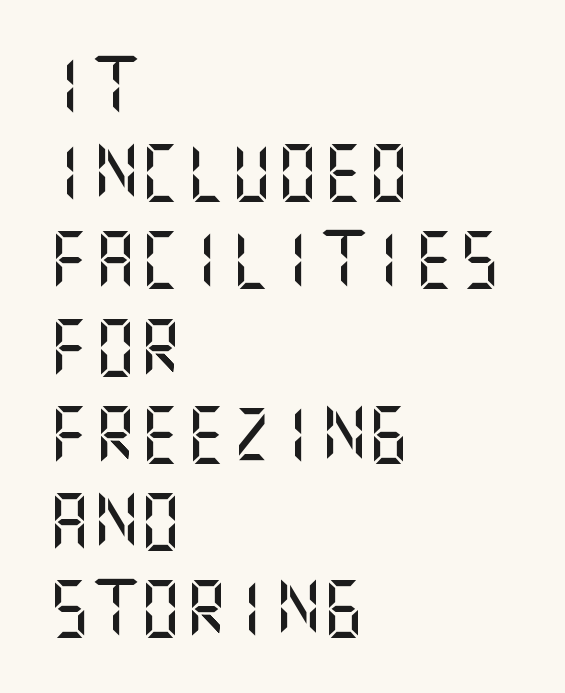
The image shows 57 px sans-serif type, upright; set left-aligned, normal line spacing (1.53x), normal letter spacing, not underlined; medium stroke contrast and a large x-height.
